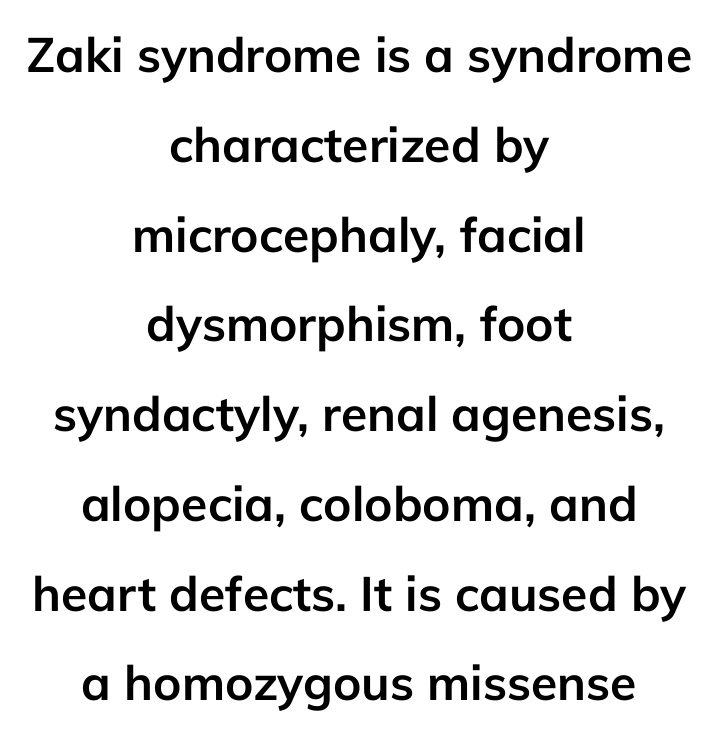
{"serif": "no", "italic": "no", "bold": "yes", "weight": "semibold", "width": "normal", "stroke_contrast": "low", "x_height": "medium", "monospaced": "no", "underline": "no", "align": "center", "line_spacing_ratio": 1.87, "letter_spacing": "normal", "letter_spacing_em": 0.0, "glyph_px": 48}
